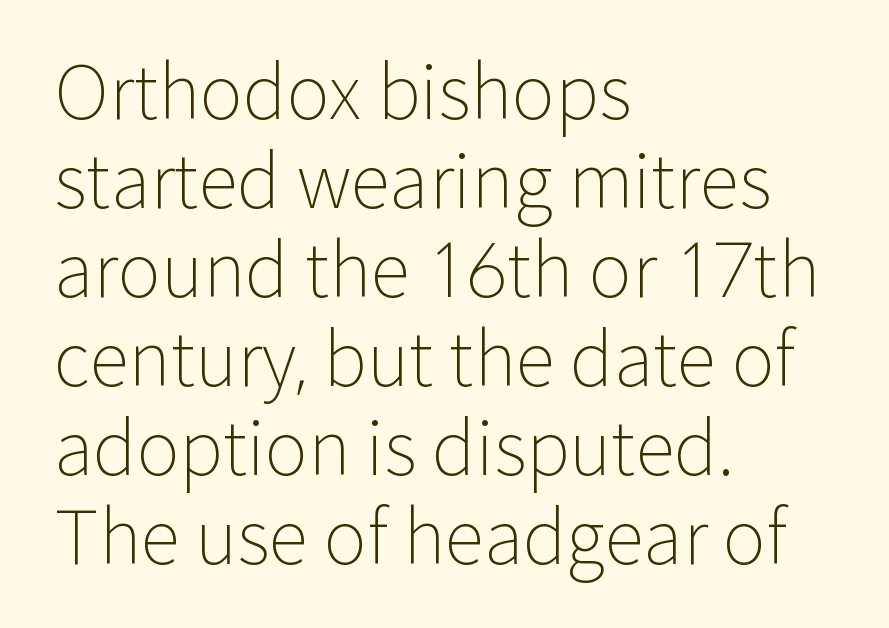
The image shows 73 px light sans-serif type, upright; set left-aligned, line spacing 1.22x, normal letter spacing, not underlined; low stroke contrast and a medium x-height.
